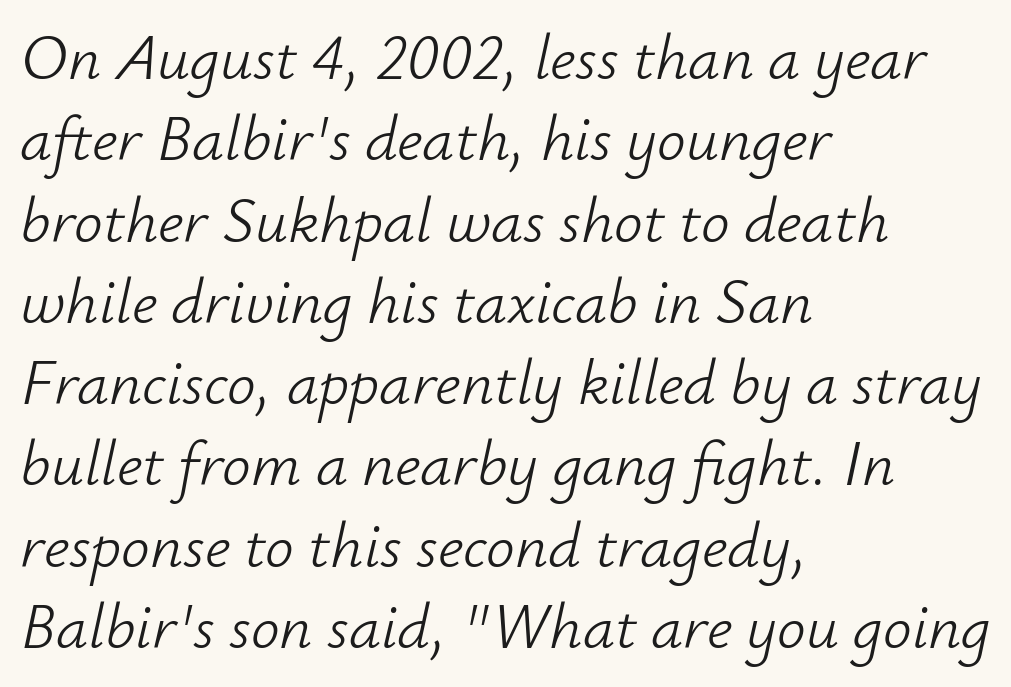
The image shows 64 px light type, italic (leaning right); set left-aligned, normal line spacing (1.27x), normal letter spacing, not underlined; low stroke contrast and a small x-height.
